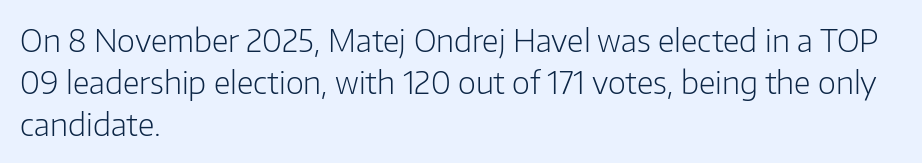
Is there any slant? The stems are plumb. The rendering uses a moderate line-height, typical for paragraphs. The rendering shows plain stroke endings on the letterforms — a sans-serif design. A clean baseline with only descenders dipping below it.
